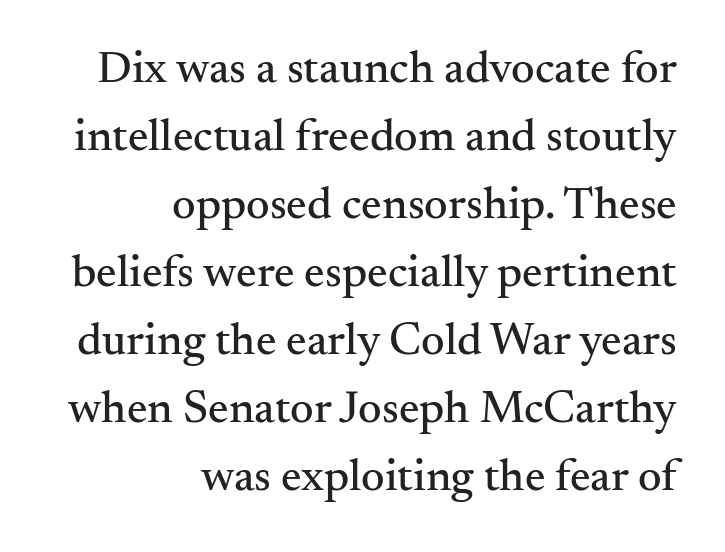
Layout note: lines flush right. This is roman type, the default non-slanted kind. Caption: standard tracking, unaltered. Serif or sans? Serif — the stroke terminals have little feet.
